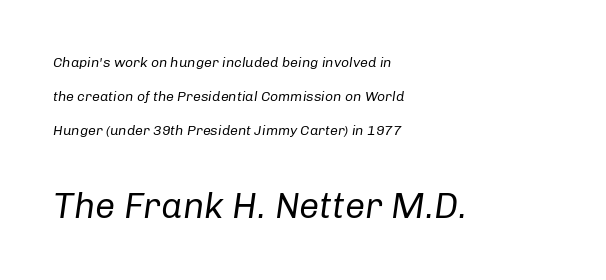
Q: Is the text bold? A: No.
Q: Is the text italic (slanted)? A: Yes, it leans right by about 8 degrees.
Q: Is the text underlined? A: No.
Q: How is the paragraph aligned? A: Left-aligned.
Q: Is the spacing between letters normal or unusually wide? A: Normal.
Q: Is the spacing between lines tight, normal or loose? A: Loose.
Q: Which block of text is set in a larger size, the first (top) or the second (bottom)? A: The second (bottom) one.
Q: Width (condensed, normal, or wide)? A: Normal.
Q: Stroke contrast? A: Low.
Q: x-height? A: Medium.
Q: Monospaced? A: No.
